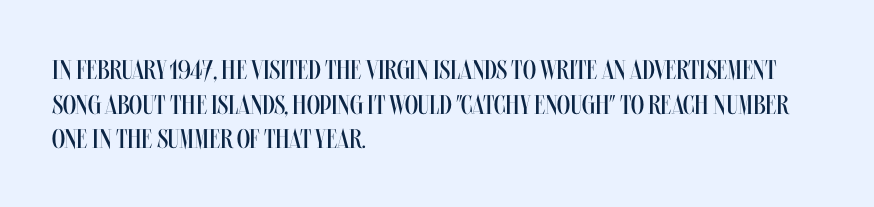
The image shows 27 px text type, upright; set left-aligned, normal line spacing (1.28x), normal letter spacing, not underlined.
